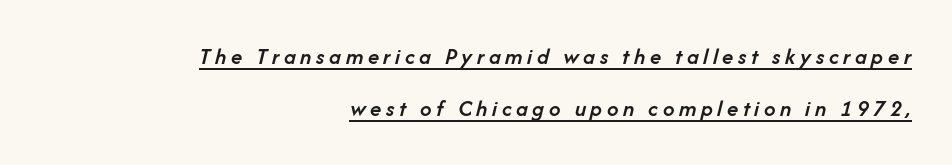
{"italic": "yes", "lean": "right", "slant_degrees": 14, "bold": "semi", "underline": "yes", "align": "right", "line_spacing": "loose", "line_spacing_ratio": 2.26, "letter_spacing": "wide", "letter_spacing_em": 0.2, "glyph_px": 23}
